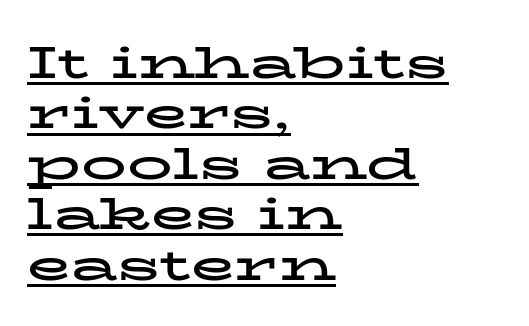
{"serif": "yes", "italic": "no", "bold": "yes", "weight": "bold", "width": "wide", "stroke_contrast": "low", "x_height": "medium", "monospaced": "no", "underline": "yes", "align": "left", "line_spacing": "tight", "line_spacing_ratio": 1.12, "letter_spacing": "normal", "letter_spacing_em": 0.0, "glyph_px": 45}
